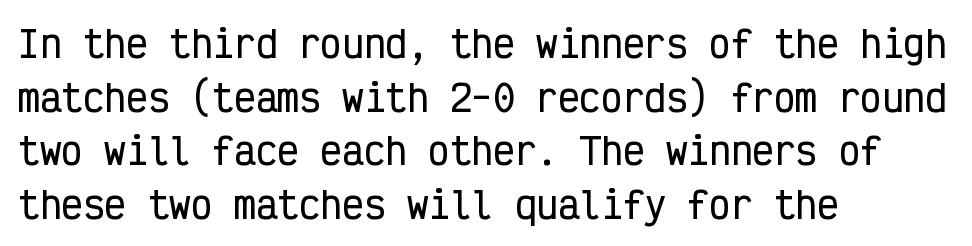
The image shows 36 px condensed sans-serif type, upright, monospaced; set left-aligned, normal line spacing (1.49x), normal letter spacing, not underlined; low stroke contrast and a medium x-height.
